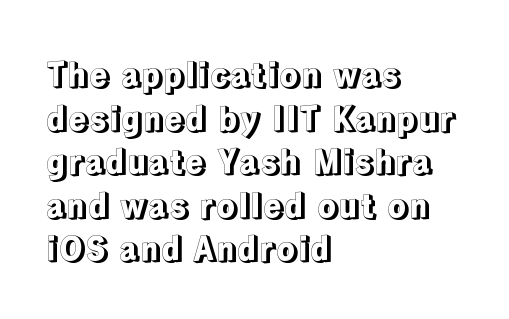
Q: Is the text italic (slanted)? A: No, it is upright.
Q: Is the text underlined? A: No.
Q: How is the paragraph aligned? A: Left-aligned.
Q: Is the spacing between letters normal or unusually wide? A: Normal.
Q: Is the spacing between lines tight, normal or loose? A: Normal.
Q: Width (condensed, normal, or wide)? A: Normal.
Q: x-height? A: Medium.
Q: Monospaced? A: No.
